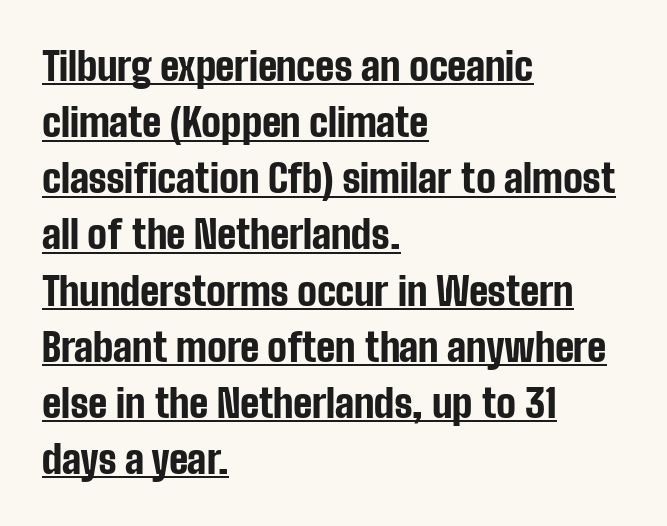
Q: Is the text bold? A: Yes.
Q: Is the text italic (slanted)? A: No, it is upright.
Q: Is the typeface a serif or a sans-serif typeface? A: Sans-serif.
Q: Is the text underlined? A: Yes.
Q: How is the paragraph aligned? A: Left-aligned.
Q: Is the spacing between letters normal or unusually wide? A: Normal.
Q: Is the spacing between lines tight, normal or loose? A: Normal.
Q: Width (condensed, normal, or wide)? A: Condensed.
Q: Stroke contrast? A: Low.
Q: x-height? A: Medium.
Q: Monospaced? A: No.
